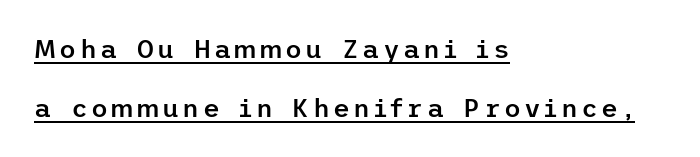
All the whitespace from short lines collects on the right. Italic? Not at all — the glyphs are vertical. You can see a thin bar hugging the bottom of the glyphs. In terms of weight, the rendering is demibold, just under bold.
